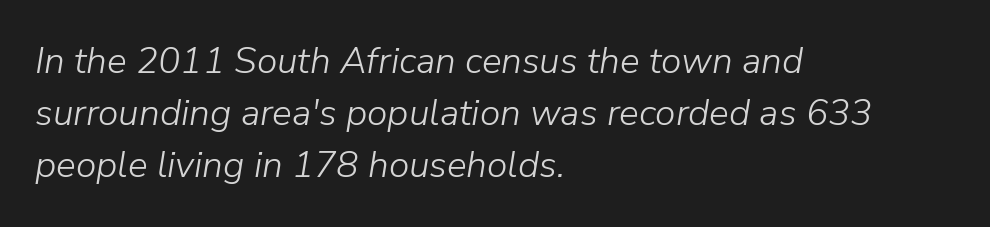
{"italic": "yes", "lean": "right", "slant_degrees": 9, "bold": "no", "weight": "light", "width": "normal", "stroke_contrast": "low", "x_height": "medium", "monospaced": "no", "underline": "no", "align": "left", "line_spacing": "normal", "line_spacing_ratio": 1.41, "letter_spacing": "normal", "letter_spacing_em": 0.0, "glyph_px": 37}
